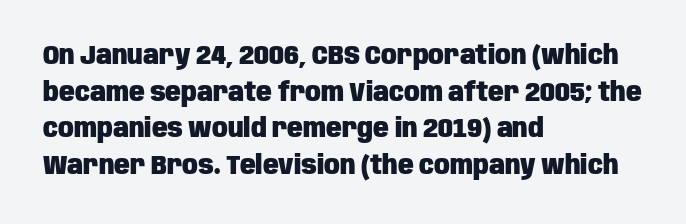
{"italic": "no", "bold": "yes", "underline": "no", "align": "left", "line_spacing": "normal", "line_spacing_ratio": 1.41, "letter_spacing": "normal", "letter_spacing_em": 0.0, "glyph_px": 26}
